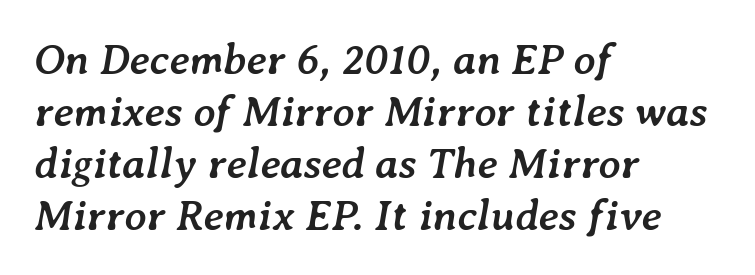
{"italic": "yes", "lean": "right", "slant_degrees": 7, "bold": "yes", "weight": "semibold", "width": "normal", "stroke_contrast": "low", "x_height": "medium", "monospaced": "no", "underline": "no", "align": "left", "line_spacing_ratio": 1.21, "letter_spacing": "normal", "letter_spacing_em": 0.0, "glyph_px": 43}
